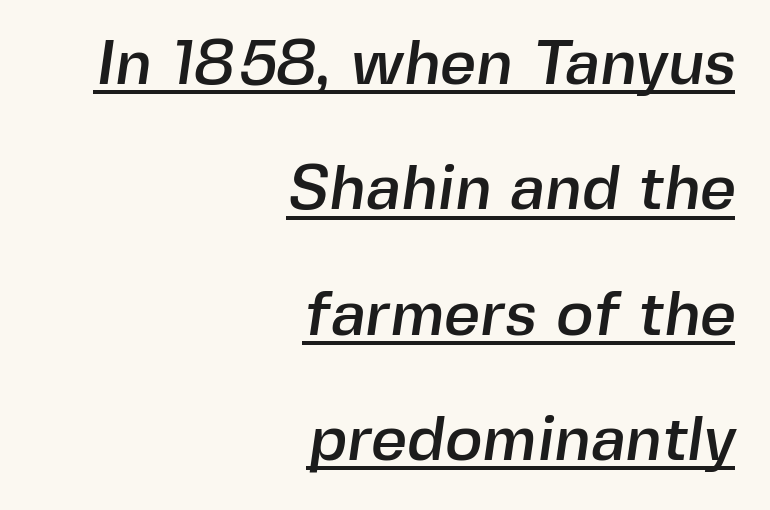
Q: Is the typeface a serif or a sans-serif typeface? A: Sans-serif.
Q: Is the text underlined? A: Yes.
Q: How is the paragraph aligned? A: Right-aligned.
Q: Is the spacing between letters normal or unusually wide? A: Normal.
Q: Is the spacing between lines tight, normal or loose? A: Loose.
Q: Width (condensed, normal, or wide)? A: Normal.
Q: x-height? A: Medium.
Q: Monospaced? A: No.
